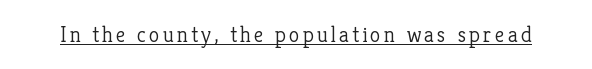
Q: Is the text bold? A: No.
Q: Is the text italic (slanted)? A: No, it is upright.
Q: Is the text underlined? A: Yes.
